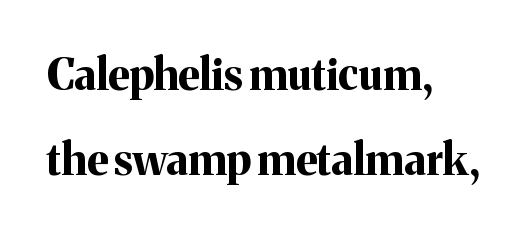
Q: Is the text bold? A: Yes.
Q: Is the text italic (slanted)? A: No, it is upright.
Q: Is the typeface a serif or a sans-serif typeface? A: Serif.
Q: Is the text underlined? A: No.
Q: How is the paragraph aligned? A: Left-aligned.
Q: Is the spacing between letters normal or unusually wide? A: Normal.
Q: Is the spacing between lines tight, normal or loose? A: Loose.
Q: Width (condensed, normal, or wide)? A: Normal.
Q: Stroke contrast? A: Medium.
Q: x-height? A: Medium.
Q: Monospaced? A: No.
